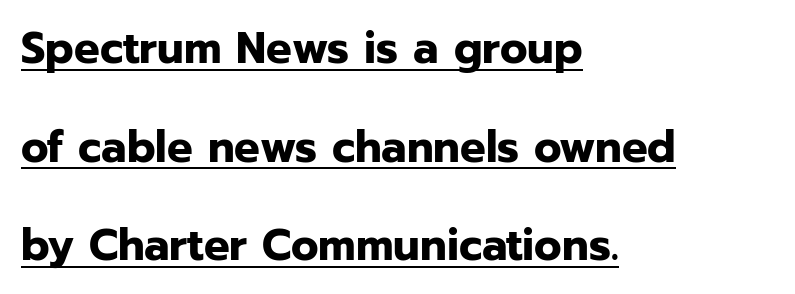
{"serif": "no", "italic": "no", "bold": "yes", "weight": "bold", "width": "normal", "stroke_contrast": "low", "x_height": "medium", "monospaced": "no", "underline": "yes", "align": "left", "line_spacing": "loose", "line_spacing_ratio": 2.19, "letter_spacing": "normal", "letter_spacing_em": 0.0, "glyph_px": 45}
